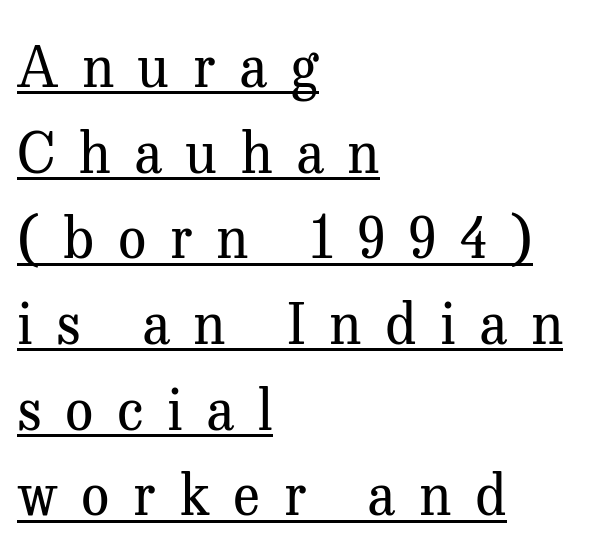
The text was rendered using a seriffed face with decorative stroke endings. Nothing heavy about these letters — not bold at all. Varying glyph widths throughout — classic text-font behaviour. Visually the block forms a straight wall on the left and a jagged coastline on the right. Posture: vertical.
